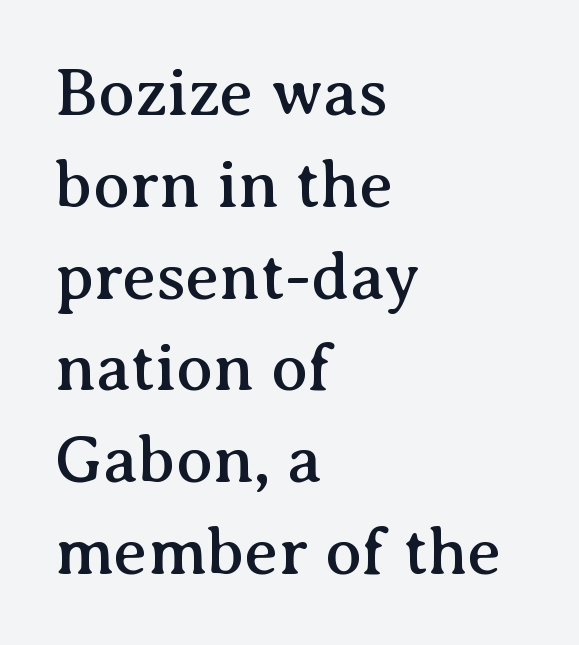
Do the letters lean? They stand straight. The rendering uses natural spacing where letterforms have individual widths. Honestly, the letter spacing is just normal — you wouldn't notice it. Examine the stroke ends and you'll spot serifs. Each line starts at the same left margin while the right side varies.
